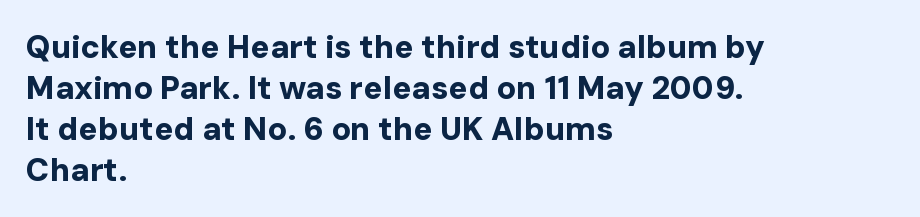
Q: Is the text bold? A: Yes.
Q: Is the text italic (slanted)? A: No, it is upright.
Q: Is the typeface a serif or a sans-serif typeface? A: Sans-serif.
Q: Is the text underlined? A: No.
Q: How is the paragraph aligned? A: Left-aligned.
Q: Is the spacing between letters normal or unusually wide? A: Normal.
Q: Is the spacing between lines tight, normal or loose? A: Normal.
Q: Width (condensed, normal, or wide)? A: Normal.
Q: Stroke contrast? A: Low.
Q: x-height? A: Medium.
Q: Monospaced? A: No.
